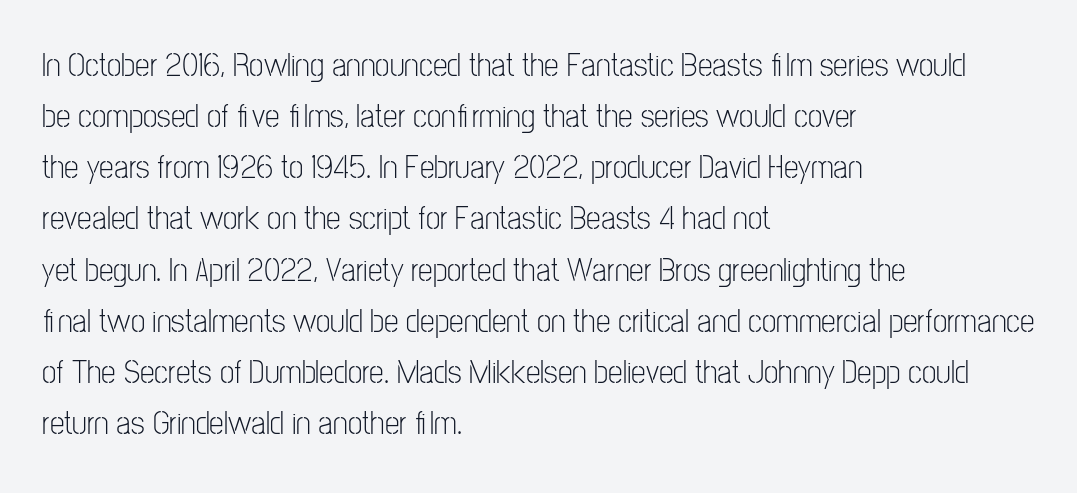
Stroke thickness stays within the range of a standard reading face or lighter. The horizontal fit of the characters is conventional and even. Rule under the text: the space is simply empty. You can tell from the bare stems that sans-serif type was used. Looks like regular typesetting: each glyph gets only the width it needs. Reading down the column, the eye jumps a familiar distance to each next line.
